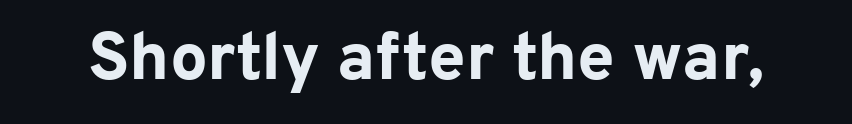
{"serif": "no", "italic": "no", "bold": "yes", "weight": "bold", "width": "normal", "stroke_contrast": "low", "x_height": "medium", "monospaced": "no", "underline": "no", "letter_spacing": "normal", "letter_spacing_em": 0.0, "glyph_px": 67}
